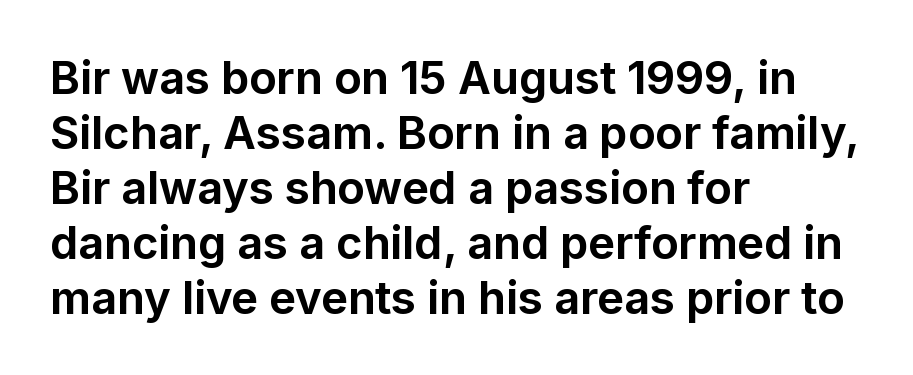
The image shows 45 px bold sans-serif type, upright; set left-aligned, line spacing 1.22x, normal letter spacing, not underlined; low stroke contrast and a medium x-height.
